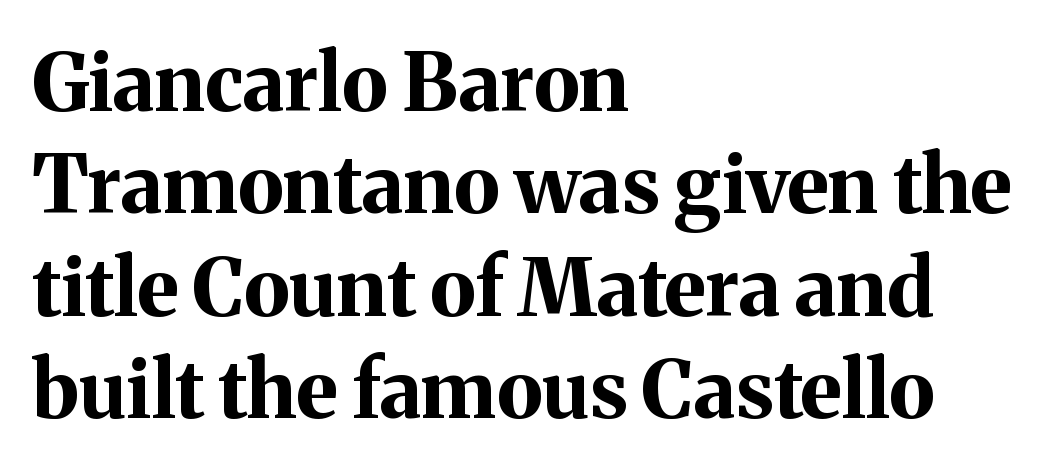
{"serif": "yes", "italic": "no", "bold": "yes", "weight": "bold", "width": "normal", "stroke_contrast": "medium", "x_height": "medium", "monospaced": "no", "underline": "no", "align": "left", "line_spacing": "normal", "line_spacing_ratio": 1.28, "letter_spacing": "normal", "letter_spacing_em": 0.0, "glyph_px": 80}
